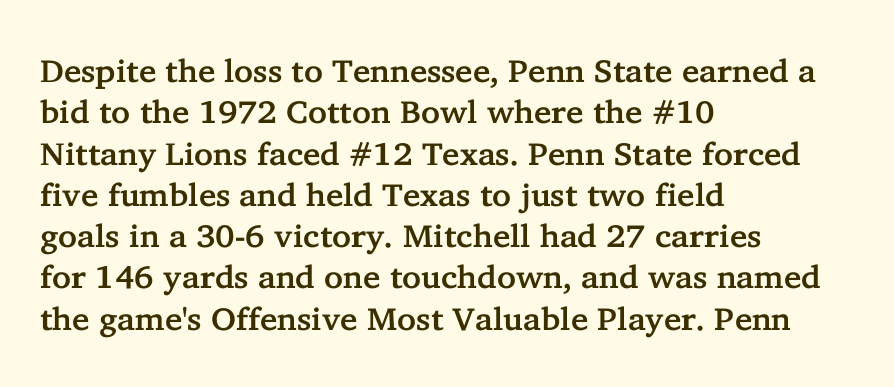
This sample uses plain, unmodified letter spacing. The face used here is proportionally spaced, like ordinary book or web type. Unlike a clean sans, this face finishes its strokes with serifs. Nope, not italic — everything's standing straight.
